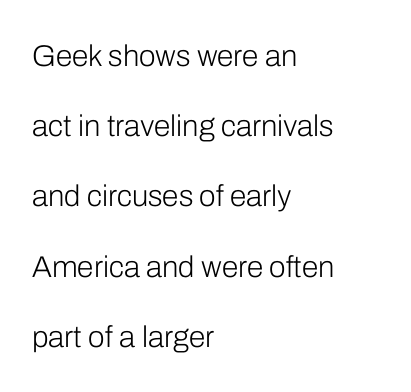
The passage shown has conventional tracking throughout. When letters stand straight like this, we call the style roman or upright. The glyphs are unaccompanied by any horizontal stroke below them. Grotesque or geometric, the face here clearly has no serifs. All the whitespace from short lines collects on the right. If you measured baseline to baseline, you'd find a long distance.
